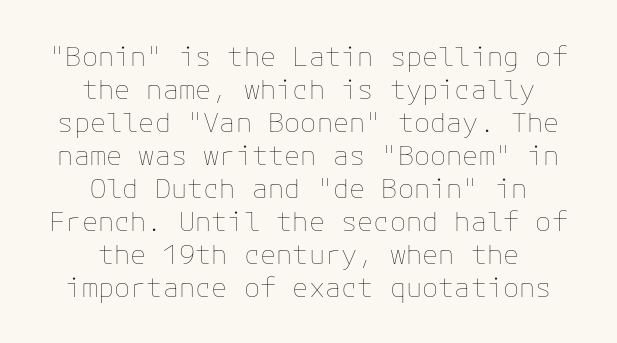
The glyphs are unaccompanied by any horizontal stroke below them. Summary of weight: not heavy and not bold. Style check: upright. The paragraph shown floats in the horizontal middle. A typesetter would call this zero additional tracking.
